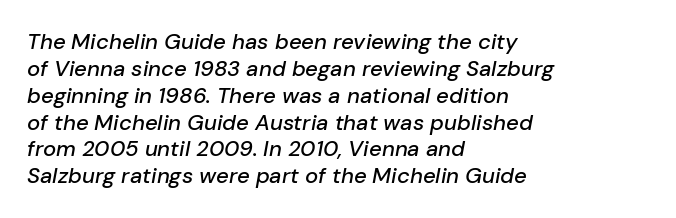
{"italic": "yes", "lean": "right", "slant_degrees": 10, "underline": "no", "align": "left", "line_spacing_ratio": 1.22, "letter_spacing": "normal", "letter_spacing_em": 0.0, "glyph_px": 22}
